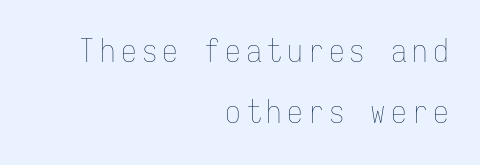
Does the lettering tilt? It doesn't — this is upright. Monospaced: the letters line up in strict vertical columns. The passage shown is not bold in any degree. The rendering anchors every line to the right-hand side. Honestly, the rows look like they've been pulled way apart.
